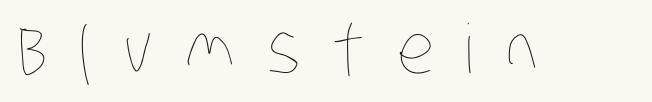
{"bold": "no", "weight": "thin", "width": "condensed", "stroke_contrast": "low", "x_height": "large", "monospaced": "no", "underline": "no", "letter_spacing": "wide", "letter_spacing_em": 0.48, "glyph_px": 67}
